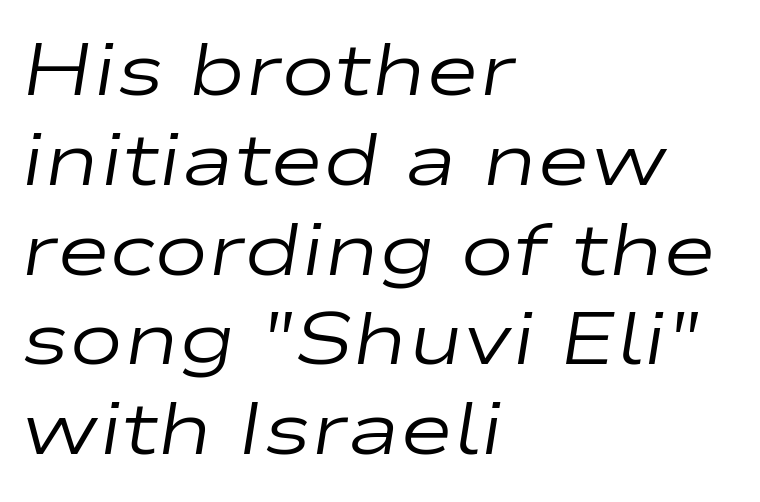
Q: Is the text bold? A: No.
Q: Is the text italic (slanted)? A: Yes, it leans right by about 9 degrees.
Q: Is the text underlined? A: No.
Q: How is the paragraph aligned? A: Left-aligned.
Q: Is the spacing between letters normal or unusually wide? A: Normal.
Q: Width (condensed, normal, or wide)? A: Wide.
Q: Stroke contrast? A: Low.
Q: x-height? A: Medium.
Q: Monospaced? A: No.
